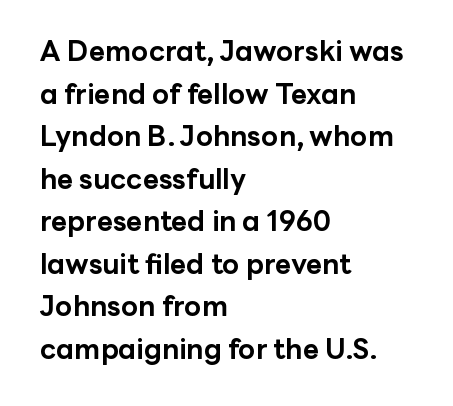
Each letter keeps its own natural width here, so spacing adapts to shape. Its strokes are broad and dark, the hallmark of bold type. The font's upright variant was chosen for this text. Classification — sans serif. Just letters on the line, the space beneath them empty. A normal amount of white space separates one row of letters from the next.
